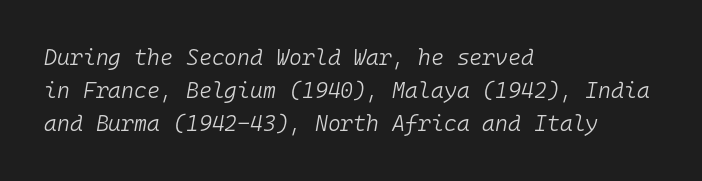
The image shows 22 px text type, italic (leaning right); set left-aligned, normal line spacing (1.5x), normal letter spacing, not underlined.
